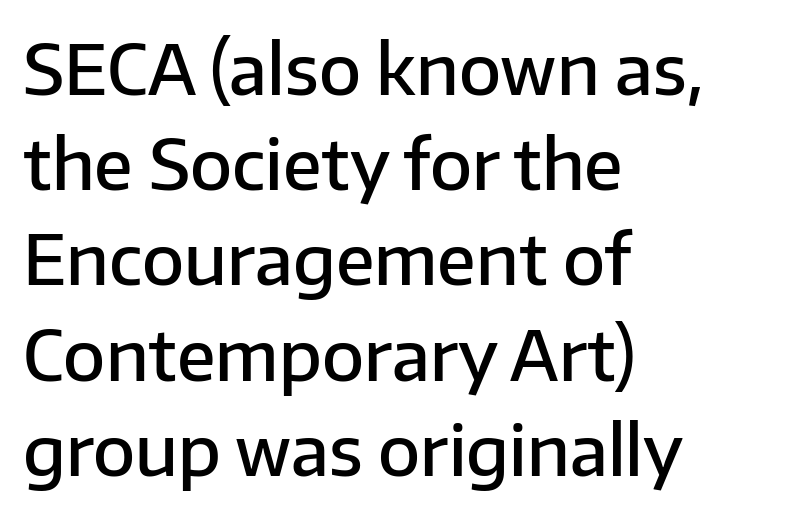
Q: Is the text bold? A: Semi-bold.
Q: Is the text italic (slanted)? A: No, it is upright.
Q: Is the typeface a serif or a sans-serif typeface? A: Sans-serif.
Q: Is the text underlined? A: No.
Q: How is the paragraph aligned? A: Left-aligned.
Q: Is the spacing between letters normal or unusually wide? A: Normal.
Q: Is the spacing between lines tight, normal or loose? A: Normal.
Q: Width (condensed, normal, or wide)? A: Normal.
Q: Stroke contrast? A: Low.
Q: x-height? A: Medium.
Q: Monospaced? A: No.
